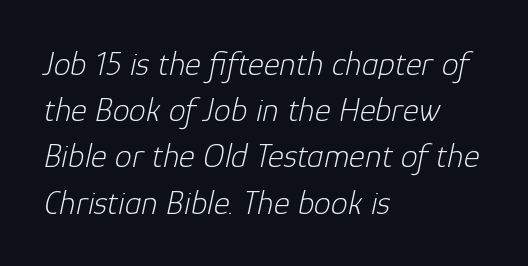
Q: Is the text bold? A: No.
Q: Is the text italic (slanted)? A: Yes, it leans right by about 12 degrees.
Q: Is the text underlined? A: No.
Q: How is the paragraph aligned? A: Left-aligned.
Q: Is the spacing between letters normal or unusually wide? A: Normal.
Q: Is the spacing between lines tight, normal or loose? A: Normal.
Q: Width (condensed, normal, or wide)? A: Normal.
Q: Stroke contrast? A: Low.
Q: x-height? A: Medium.
Q: Monospaced? A: No.
